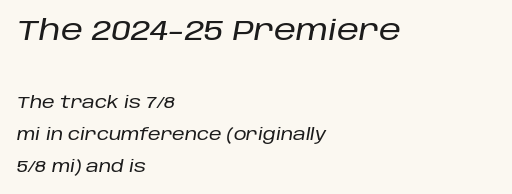
Students, observe: this is what heavily led, spacious text looks like. Think of a printed novel: that variable character pitch is what you see here. The passage is arranged the way most books set body copy — flush left. The horizontal fit of the characters is conventional and even.
